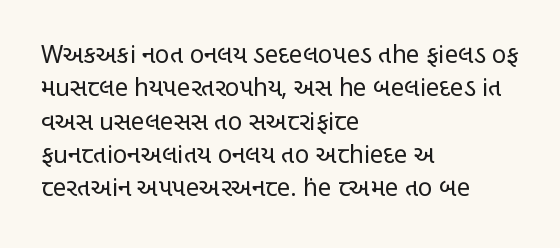
The image shows 24 px text type, upright; set left-aligned, normal line spacing (1.39x), normal letter spacing, not underlined.
